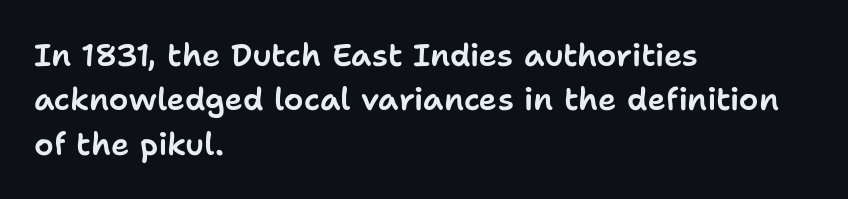
The image shows 31 px sans-serif type, upright; set left-aligned, normal line spacing (1.43x), normal letter spacing, not underlined; low stroke contrast and a medium x-height.
